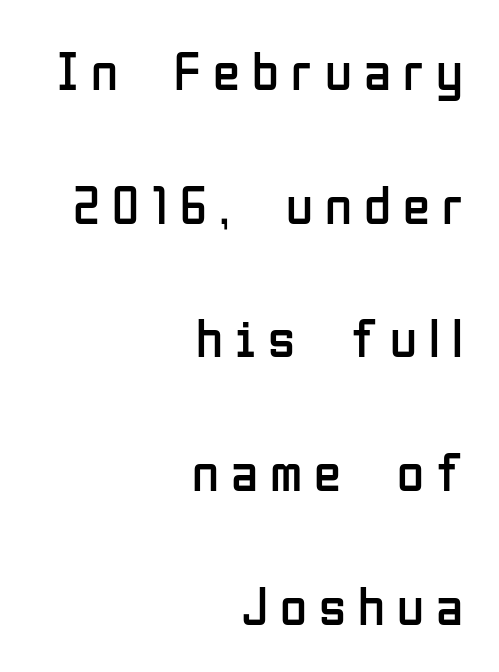
Q: Is the text bold? A: No.
Q: Is the text italic (slanted)? A: No, it is upright.
Q: Is the typeface a serif or a sans-serif typeface? A: Sans-serif.
Q: Is the text underlined? A: No.
Q: How is the paragraph aligned? A: Right-aligned.
Q: Is the spacing between letters normal or unusually wide? A: Unusually wide.
Q: Is the spacing between lines tight, normal or loose? A: Loose.
Q: Width (condensed, normal, or wide)? A: Condensed.
Q: Stroke contrast? A: Low.
Q: x-height? A: Medium.
Q: Monospaced? A: No.
